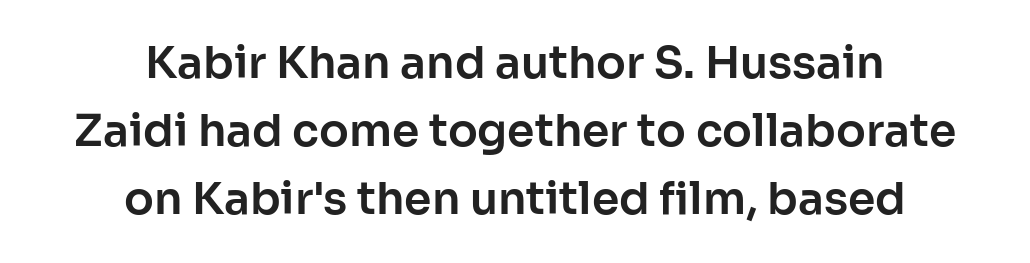
{"serif": "no", "italic": "no", "width": "normal", "stroke_contrast": "low", "x_height": "medium", "monospaced": "no", "underline": "no", "align": "center", "line_spacing": "normal", "line_spacing_ratio": 1.55, "letter_spacing": "normal", "letter_spacing_em": 0.0, "glyph_px": 44}
